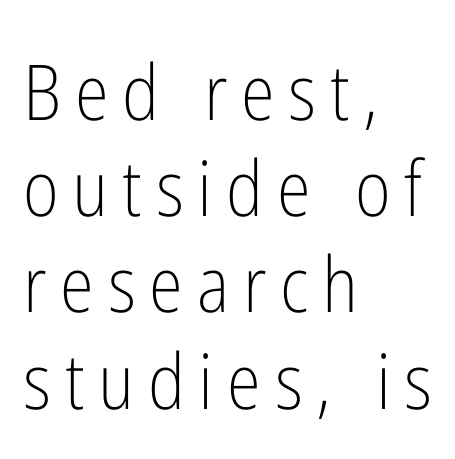
The font family rendered here belongs to the sans-serif group. The strip under each line holds only bare page. The font's upright variant was chosen for this text. A typesetter would call this proportional, since set widths differ per character. Students, observe: this is what conventionally led text looks like. One-word summary of the alignment: left.
